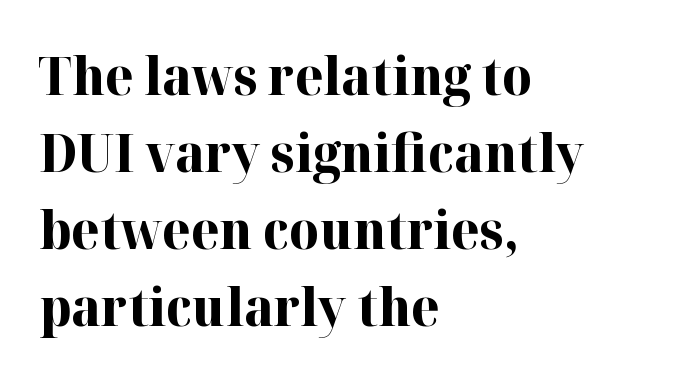
The letterforms sit shoulder to shoulder at normal distance. Check where the strokes stop: tiny serifs finish them off. Italic? Not at all — the glyphs are vertical. Line beginnings align vertically; line endings do not. The rendering uses a moderate line-height, typical for paragraphs.
